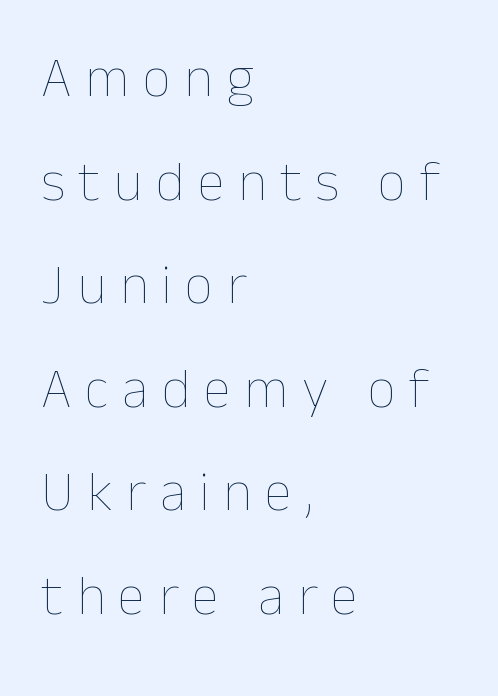
A roman cut, with each character standing at attention. Where is the straight margin? On the left. Note the varied advance widths — an 'i' is clearly narrower than an 'm'. Unmarked baselines from the first word to the last. A typesetter would call this heavily tracked-out type.
